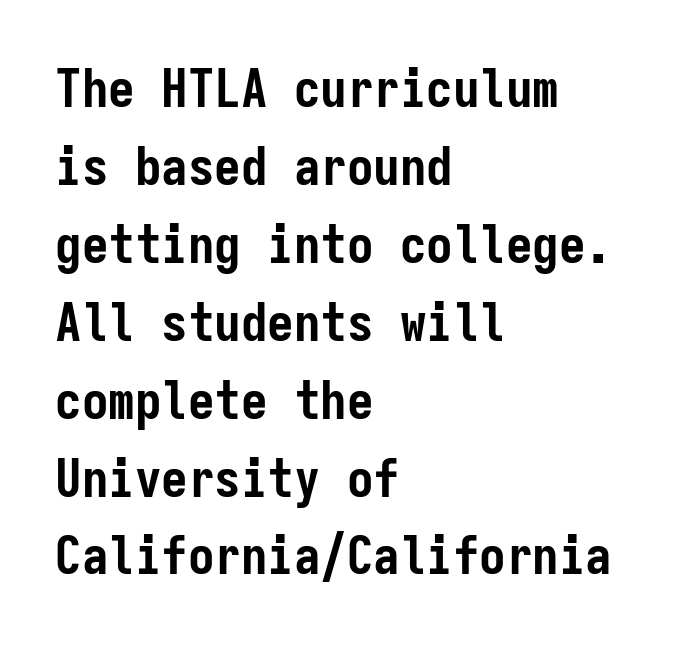
Q: Is the text bold? A: Yes.
Q: Is the text italic (slanted)? A: No, it is upright.
Q: Is the typeface a serif or a sans-serif typeface? A: Sans-serif.
Q: Is the text underlined? A: No.
Q: How is the paragraph aligned? A: Left-aligned.
Q: Is the spacing between letters normal or unusually wide? A: Normal.
Q: Is the spacing between lines tight, normal or loose? A: Normal.
Q: Width (condensed, normal, or wide)? A: Condensed.
Q: Stroke contrast? A: Low.
Q: x-height? A: Medium.
Q: Monospaced? A: Yes.
